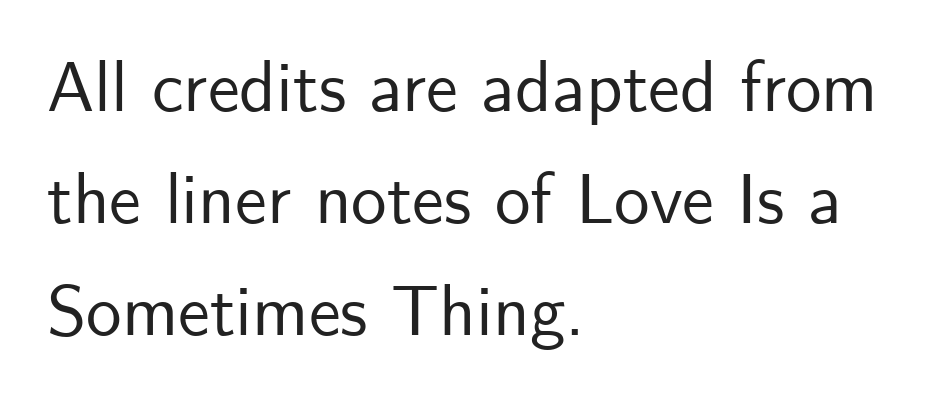
The image shows 71 px sans-serif type, upright; set left-aligned, normal line spacing (1.58x), normal letter spacing, not underlined; low stroke contrast and a small x-height.
